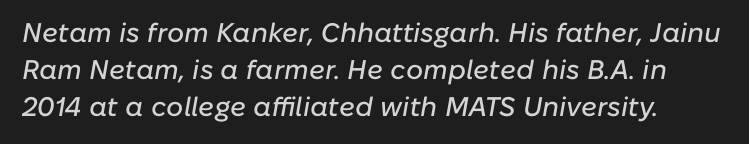
Q: Is the text italic (slanted)? A: Yes, it leans right by about 10 degrees.
Q: Is the text underlined? A: No.
Q: Is the spacing between letters normal or unusually wide? A: Normal.
Q: Is the spacing between lines tight, normal or loose? A: Normal.
